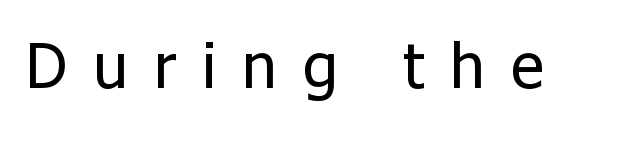
The face used here is a sans, in the tradition of grotesques and geometrics. The specimen reads as upright at a glance. Look at the tracking — it's clearly loosened, letters drifting apart. Spacing verdict: proportional, widths tailored to each character. Just letters on the line, the space beneath them empty.
